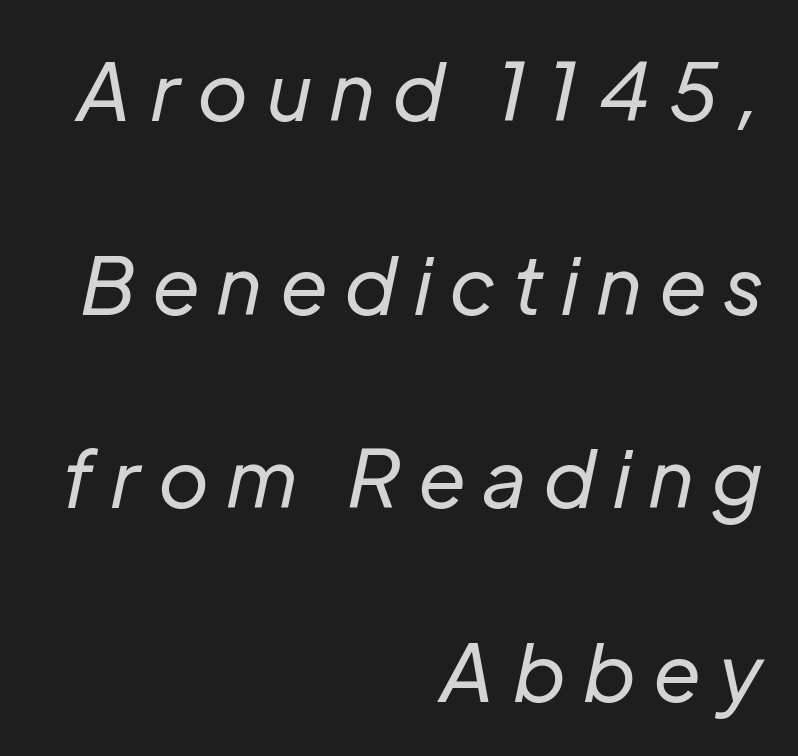
{"italic": "yes", "lean": "right", "slant_degrees": 12, "bold": "no", "weight": "regular", "width": "normal", "stroke_contrast": "low", "x_height": "medium", "monospaced": "no", "underline": "no", "align": "right", "line_spacing": "loose", "line_spacing_ratio": 2.45, "letter_spacing": "wide", "letter_spacing_em": 0.24, "glyph_px": 79}
